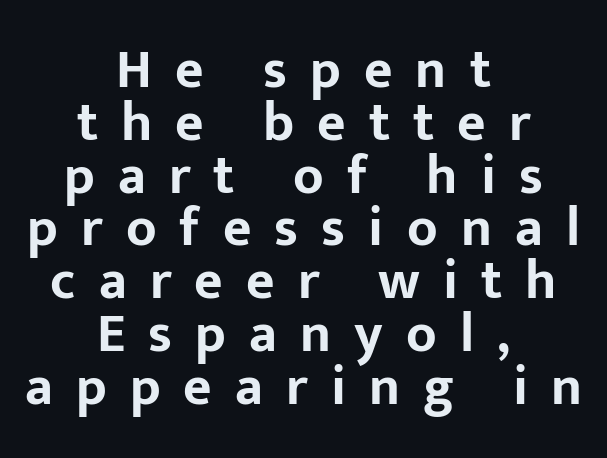
The image shows 55 px bold sans-serif type, upright; set centered, tight line spacing (0.96x), unusually wide letter spacing (+0.42 em), not underlined; low stroke contrast and a medium x-height.
